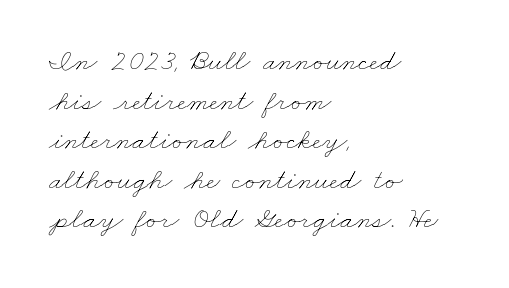
Q: Is the text bold? A: No.
Q: Is the text underlined? A: No.
Q: How is the paragraph aligned? A: Left-aligned.
Q: Is the spacing between letters normal or unusually wide? A: Normal.
Q: Is the spacing between lines tight, normal or loose? A: Normal.
Q: Width (condensed, normal, or wide)? A: Wide.
Q: Stroke contrast? A: Low.
Q: x-height? A: Small.
Q: Monospaced? A: No.
